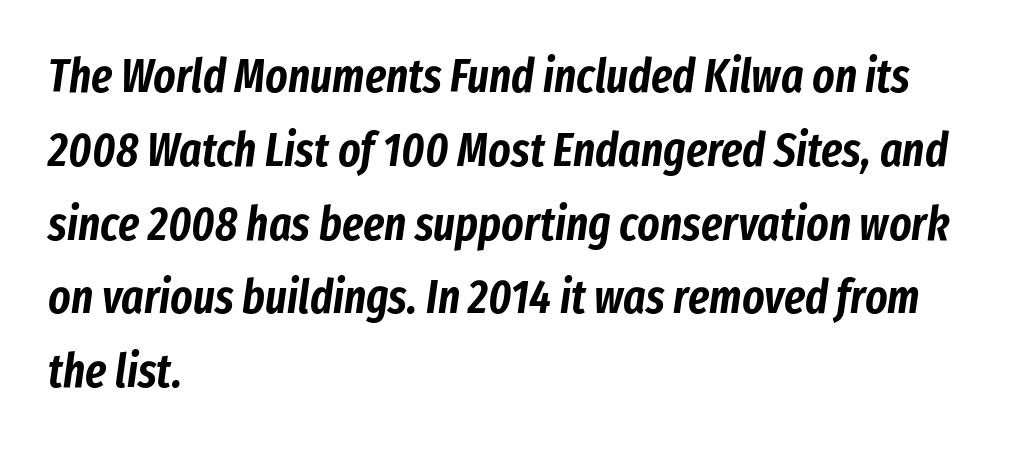
Q: Is the text italic (slanted)? A: Yes, it leans right by about 8 degrees.
Q: Is the text underlined? A: No.
Q: How is the paragraph aligned? A: Left-aligned.
Q: Is the spacing between letters normal or unusually wide? A: Normal.
Q: Is the spacing between lines tight, normal or loose? A: Normal.
Q: Width (condensed, normal, or wide)? A: Condensed.
Q: Stroke contrast? A: Low.
Q: x-height? A: Medium.
Q: Monospaced? A: No.
